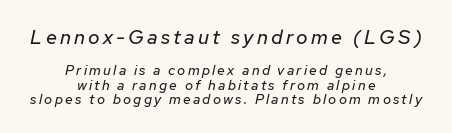
{"italic": "yes", "lean": "right", "slant_degrees": 12, "bold": "no", "underline": "no", "align": "center", "line_spacing": "tight", "line_spacing_ratio": 1.05, "larger_block": "first", "size_ratio": 1.43, "glyph_px": 20}
